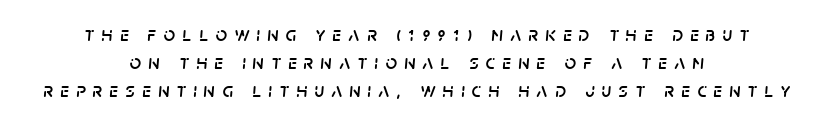
{"italic": "yes", "lean": "right", "slant_degrees": 5, "underline": "no", "align": "center", "line_spacing": "normal", "line_spacing_ratio": 1.41, "letter_spacing": "wide", "letter_spacing_em": 0.36, "glyph_px": 20}
